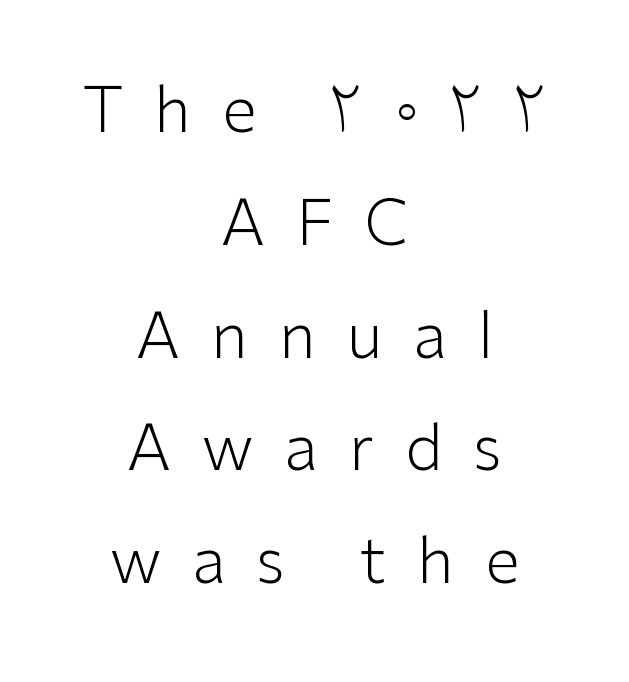
Does extra space separate the letters? Yes, quite a lot of it. Compared with a flush-left layout, this one balances lines on the center instead. To sum up the face: it is a sans, with no serifs. Spacing verdict: proportional, widths tailored to each character.
